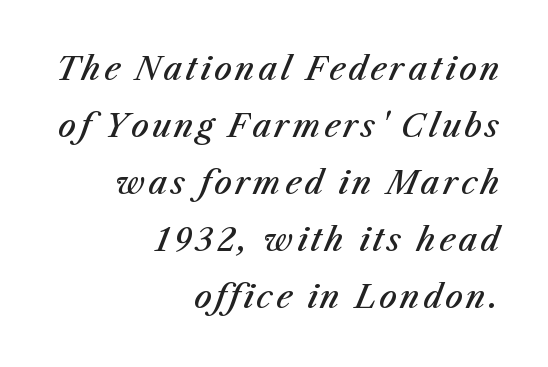
Every row of glyphs terminates at an identical x-position on the right. This is the in-between weight designers call semibold or demi. Do the characters align in a grid? No, the font is proportional. The strip under each line holds only bare page.
